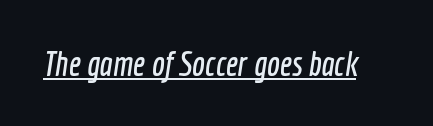
Q: Is the typeface a serif or a sans-serif typeface? A: Sans-serif.
Q: Is the text underlined? A: Yes.
Q: Is the spacing between letters normal or unusually wide? A: Normal.
Q: Width (condensed, normal, or wide)? A: Condensed.
Q: x-height? A: Medium.
Q: Monospaced? A: No.
